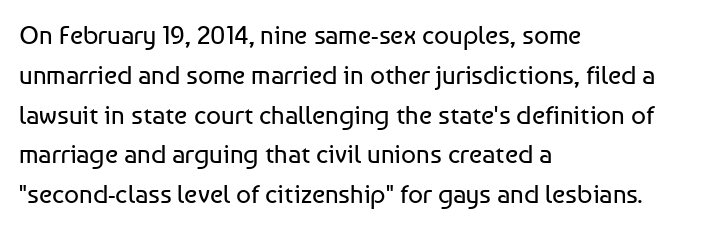
Nobody touched the tracking dial on this one. Line starts are locked; line ends wander. The block of text has a typical density, with ordinary space between rows. The glyphs are unaccompanied by any horizontal stroke below them. Notice how the stems are strictly vertical — no italics here. These glyphs show unthickened strokes, regular width or finer.
